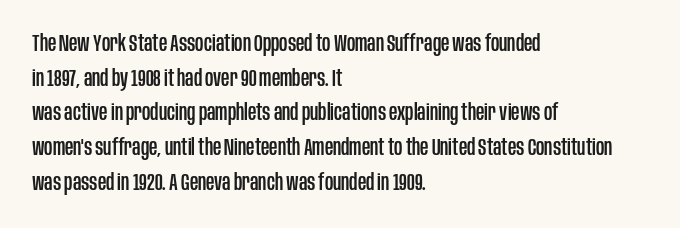
The image shows 23 px text type, upright; set left-aligned, normal line spacing (1.51x), normal letter spacing, not underlined.
